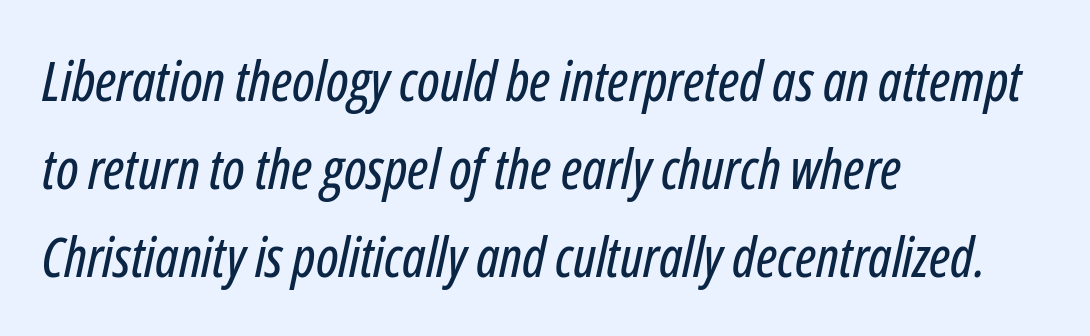
Q: Is the text italic (slanted)? A: Yes, it leans right by about 12 degrees.
Q: Is the text underlined? A: No.
Q: How is the paragraph aligned? A: Left-aligned.
Q: Is the spacing between letters normal or unusually wide? A: Normal.
Q: Is the spacing between lines tight, normal or loose? A: Normal.
Q: Width (condensed, normal, or wide)? A: Condensed.
Q: Stroke contrast? A: Low.
Q: x-height? A: Medium.
Q: Monospaced? A: No.
